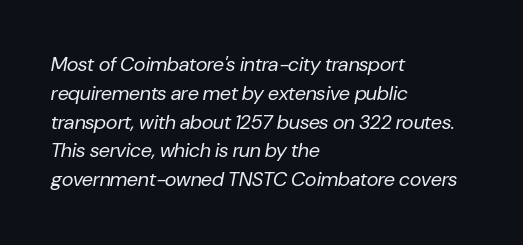
The image shows 20 px text type, italic (leaning right); set left-aligned, normal line spacing (1.44x), normal letter spacing, not underlined.
